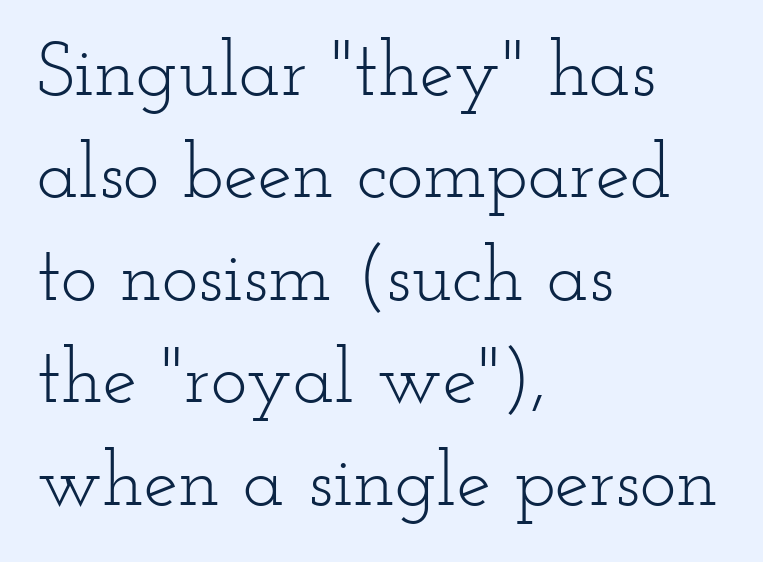
The image shows 77 px light, wide serif type, upright; set left-aligned, normal line spacing (1.33x), normal letter spacing, not underlined; low stroke contrast and a small x-height.
